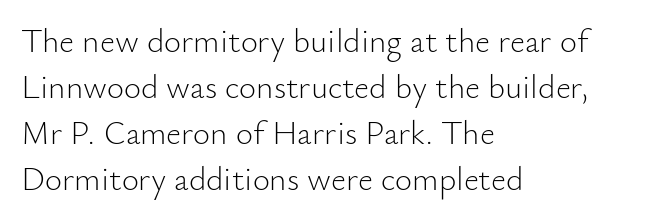
The image shows 33 px light sans-serif type, upright; set left-aligned, normal line spacing (1.39x), normal letter spacing, not underlined; low stroke contrast and a small x-height.
